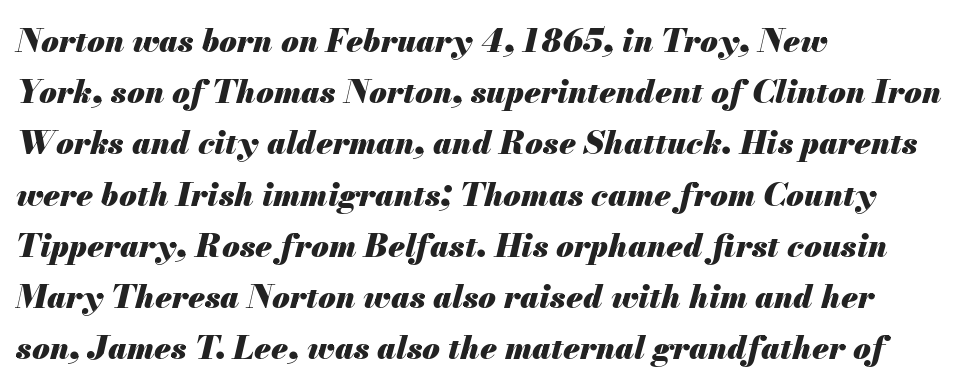
The image shows 32 px heavy type, italic (leaning right); set left-aligned, normal line spacing (1.6x), normal letter spacing, not underlined; medium stroke contrast and a small x-height.
